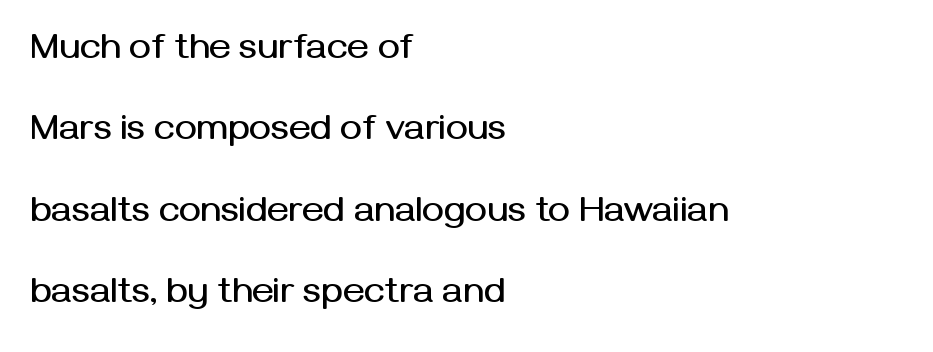
Q: Is the text italic (slanted)? A: No, it is upright.
Q: Is the typeface a serif or a sans-serif typeface? A: Sans-serif.
Q: Is the text underlined? A: No.
Q: How is the paragraph aligned? A: Left-aligned.
Q: Is the spacing between letters normal or unusually wide? A: Normal.
Q: Is the spacing between lines tight, normal or loose? A: Loose.
Q: Width (condensed, normal, or wide)? A: Normal.
Q: Stroke contrast? A: Medium.
Q: x-height? A: Medium.
Q: Monospaced? A: No.
